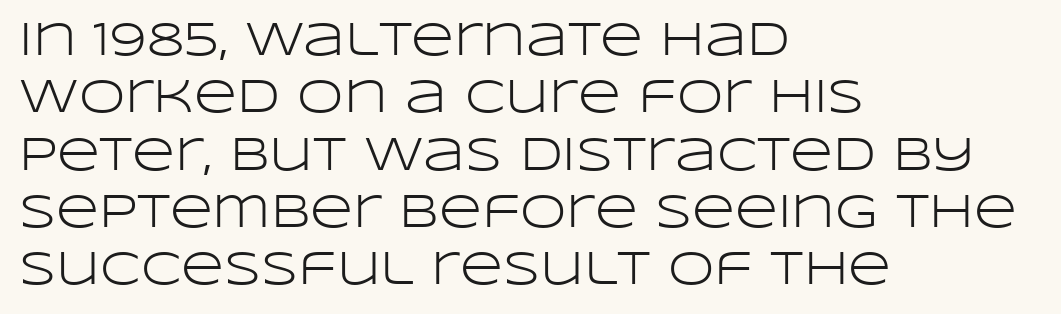
The image shows 47 px light, wide sans-serif type, upright; set left-aligned, line spacing 1.22x, normal letter spacing, not underlined; low stroke contrast and a large x-height.
